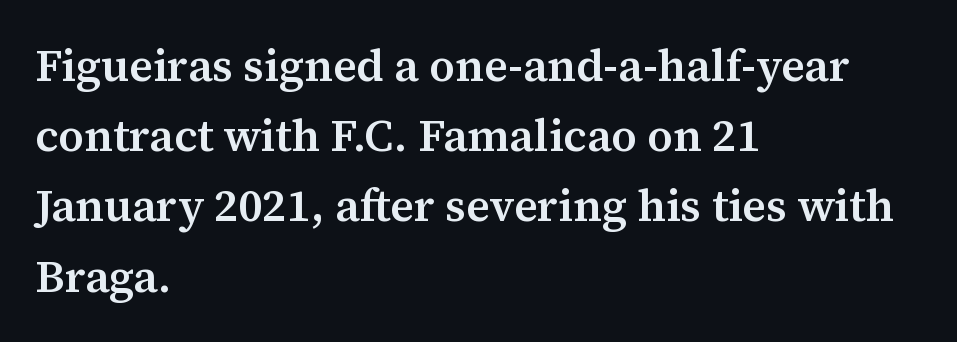
Horizontally, the lines are justified to the leading edge only. Is this a sans? No — the strokes have serifs. Standard letterfit; no display-style spreading of the glyphs. Underline: absent.
